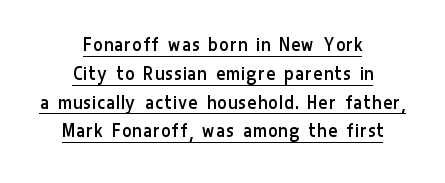
Q: Is the text bold? A: No.
Q: Is the text italic (slanted)? A: No, it is upright.
Q: Is the text underlined? A: Yes.
Q: How is the paragraph aligned? A: Centered.
Q: Is the spacing between lines tight, normal or loose? A: Normal.
